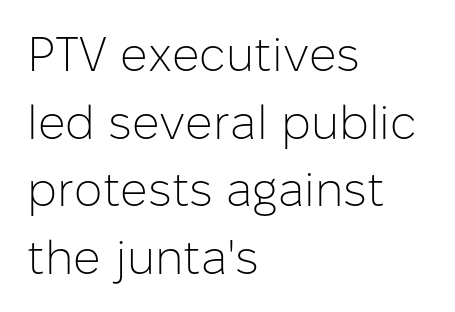
{"serif": "no", "italic": "no", "bold": "no", "weight": "light", "width": "normal", "stroke_contrast": "low", "x_height": "medium", "monospaced": "no", "underline": "no", "align": "left", "line_spacing": "normal", "line_spacing_ratio": 1.41, "letter_spacing": "normal", "letter_spacing_em": 0.0, "glyph_px": 48}
